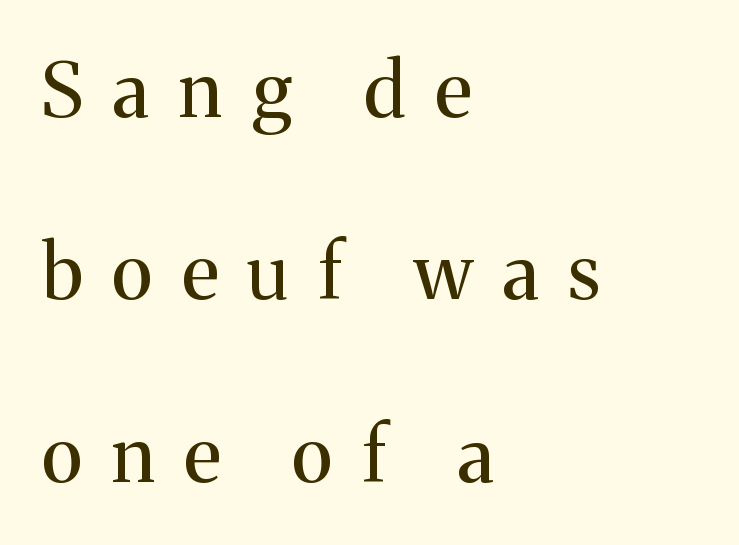
{"serif": "yes", "italic": "no", "bold": "no", "weight": "regular", "width": "normal", "stroke_contrast": "medium", "x_height": "medium", "monospaced": "no", "underline": "no", "align": "left", "line_spacing": "loose", "line_spacing_ratio": 2.4, "letter_spacing": "wide", "letter_spacing_em": 0.39, "glyph_px": 76}
